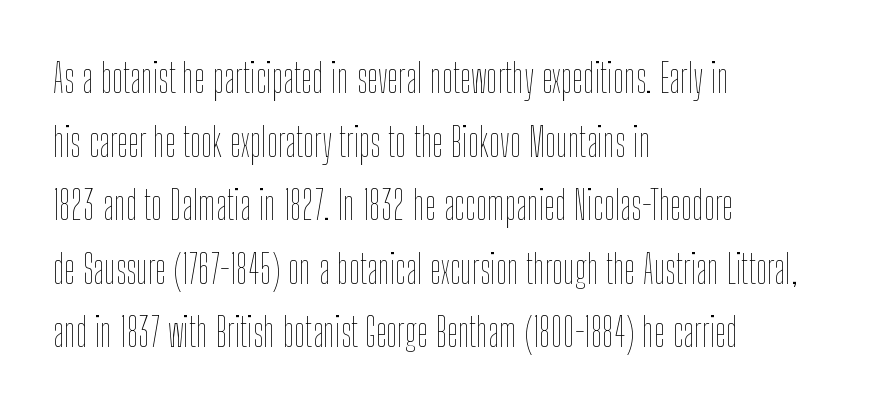
Only glyphs here, with clear space below each row. You could not count columns in this text — the font is proportionally spaced. Each line starts at the same left margin while the right side varies. Horizontal bands of white between lines are of average thickness. Quick note: not italic, upright.
